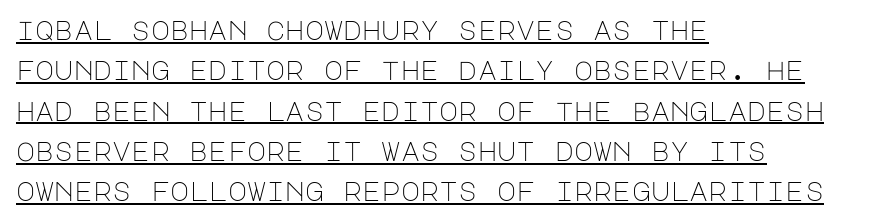
The image shows 26 px text type, upright; set left-aligned, normal line spacing (1.55x), normal letter spacing, underlined.
